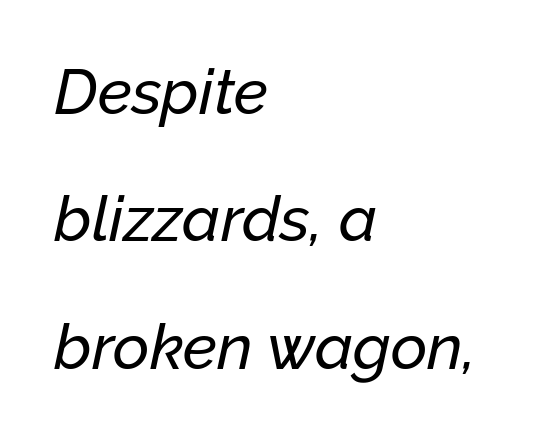
{"italic": "yes", "lean": "right", "slant_degrees": 12, "width": "normal", "stroke_contrast": "low", "x_height": "medium", "monospaced": "no", "underline": "no", "align": "left", "line_spacing": "loose", "line_spacing_ratio": 2.02, "letter_spacing": "normal", "letter_spacing_em": 0.0, "glyph_px": 63}
